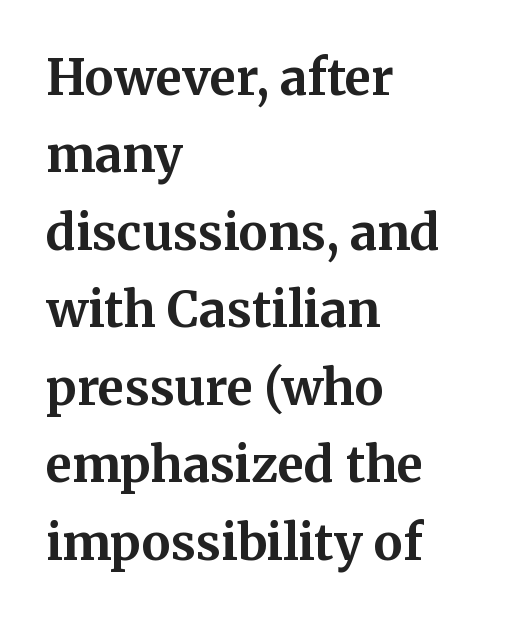
{"serif": "yes", "italic": "no", "bold": "yes", "weight": "bold", "width": "normal", "stroke_contrast": "medium", "x_height": "medium", "monospaced": "no", "underline": "no", "align": "left", "line_spacing": "normal", "line_spacing_ratio": 1.58, "letter_spacing": "normal", "letter_spacing_em": 0.0, "glyph_px": 49}
